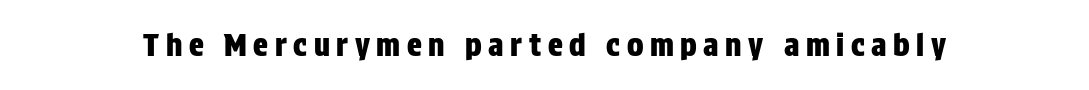
The axis of the letterforms is exactly vertical. Each row of text sits above clean, open space. These lines have a slow, spaced-out rhythm from letter to letter. Proportional: the letters do not fall into vertical columns.
